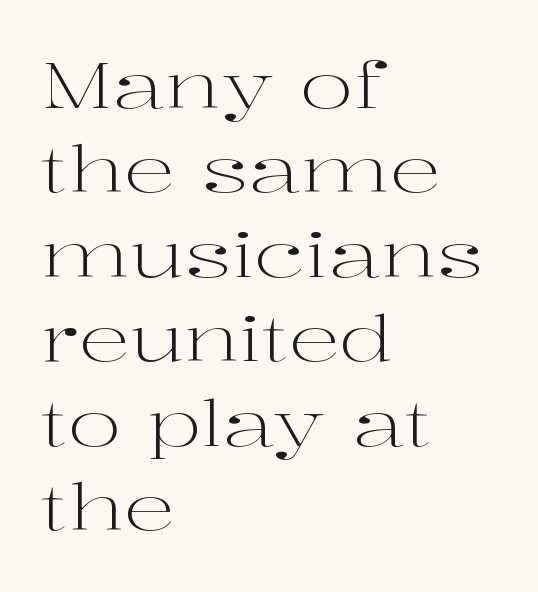
Q: Is the text bold? A: No.
Q: Is the text italic (slanted)? A: No, it is upright.
Q: Is the typeface a serif or a sans-serif typeface? A: Serif.
Q: Is the text underlined? A: No.
Q: How is the paragraph aligned? A: Left-aligned.
Q: Is the spacing between letters normal or unusually wide? A: Normal.
Q: Is the spacing between lines tight, normal or loose? A: Normal.
Q: Width (condensed, normal, or wide)? A: Wide.
Q: Stroke contrast? A: High.
Q: x-height? A: Medium.
Q: Monospaced? A: No.
